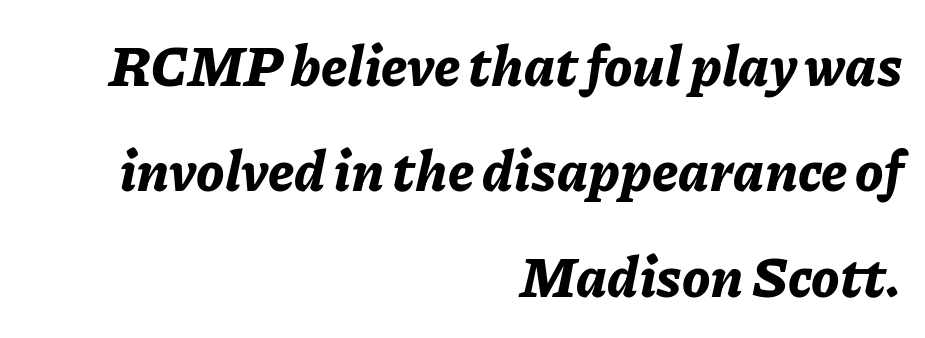
Every letter is thick-stroked: bold, no question. Emphasis-style slanted type is in use. This sample has the flowing, uneven cadence of proportional lettering. Observe the ordinary spacing: letters are neighbours, not strangers.
